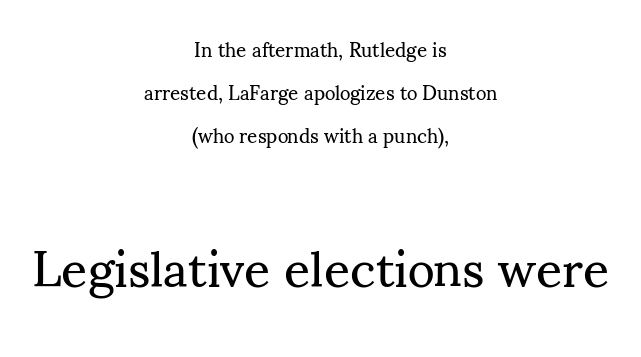
Q: Is the text bold? A: No.
Q: Is the text italic (slanted)? A: No, it is upright.
Q: Is the typeface a serif or a sans-serif typeface? A: Serif.
Q: Is the text underlined? A: No.
Q: How is the paragraph aligned? A: Centered.
Q: Is the spacing between letters normal or unusually wide? A: Normal.
Q: Is the spacing between lines tight, normal or loose? A: Loose.
Q: Which block of text is set in a larger size, the first (top) or the second (bottom)? A: The second (bottom) one.
Q: Width (condensed, normal, or wide)? A: Normal.
Q: Stroke contrast? A: Medium.
Q: x-height? A: Small.
Q: Monospaced? A: No.
